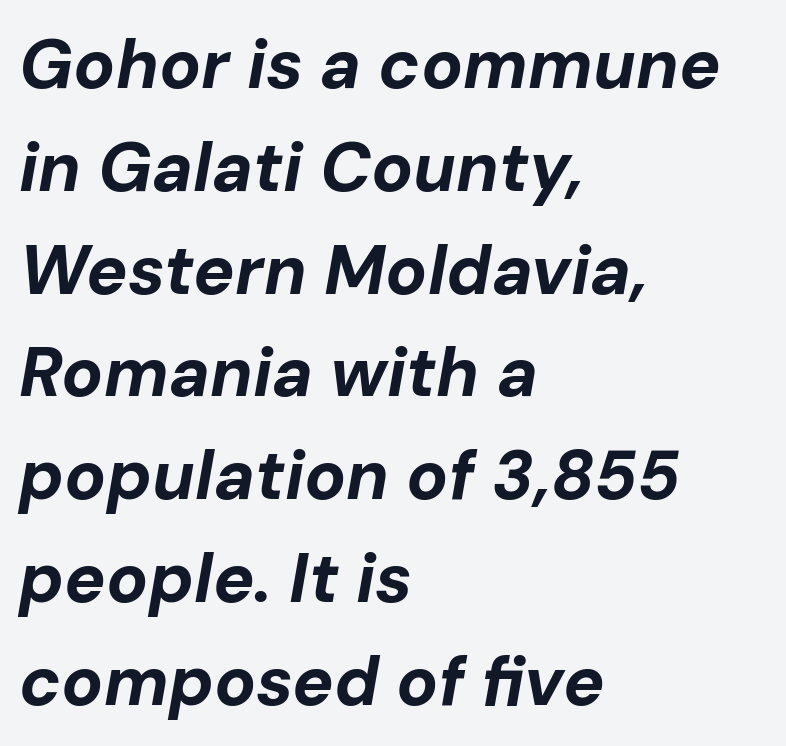
{"italic": "yes", "lean": "right", "slant_degrees": 10, "bold": "yes", "weight": "bold", "width": "normal", "stroke_contrast": "low", "x_height": "medium", "monospaced": "no", "underline": "no", "align": "left", "line_spacing": "normal", "line_spacing_ratio": 1.49, "letter_spacing": "normal", "letter_spacing_em": 0.0, "glyph_px": 69}
